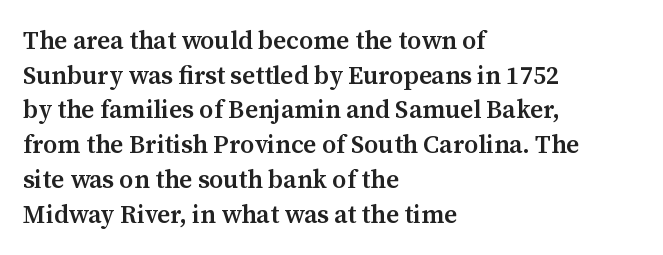
Q: Is the text bold? A: Semi-bold.
Q: Is the text italic (slanted)? A: No, it is upright.
Q: Is the text underlined? A: No.
Q: How is the paragraph aligned? A: Left-aligned.
Q: Is the spacing between letters normal or unusually wide? A: Normal.
Q: Is the spacing between lines tight, normal or loose? A: Normal.
